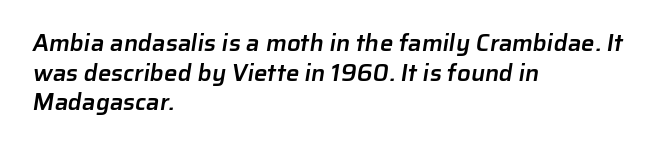
The image shows 24 px text type; set left-aligned, line spacing 1.23x, normal letter spacing, not underlined.
